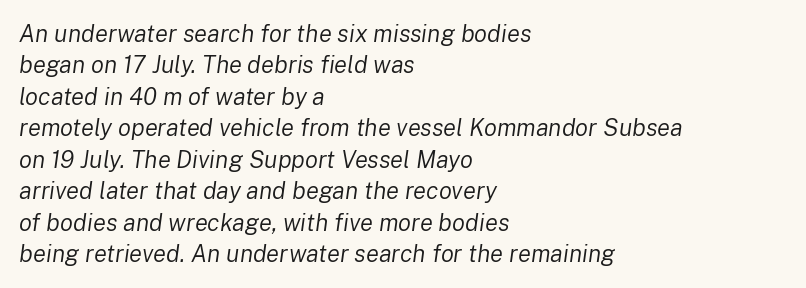
{"italic": "yes", "lean": "right", "slant_degrees": 8, "bold": "no", "underline": "no", "align": "left", "line_spacing": "normal", "line_spacing_ratio": 1.31, "letter_spacing": "normal", "letter_spacing_em": 0.0, "glyph_px": 24}
